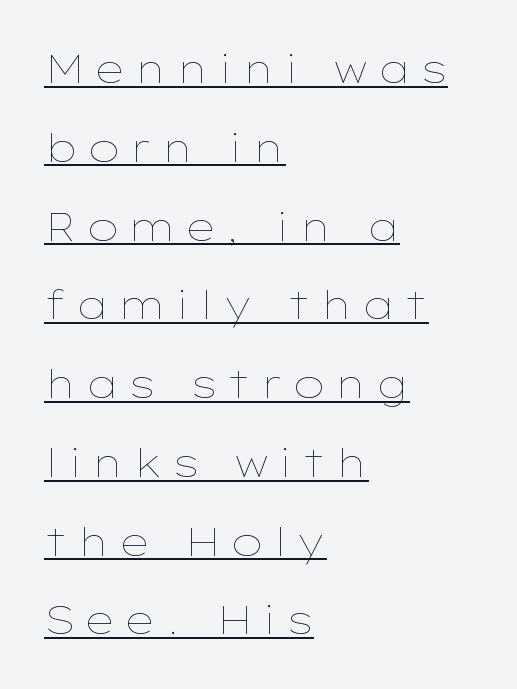
The image shows 39 px thin, wide type, upright; set left-aligned, loose line spacing (2.02x), unusually wide letter spacing (+0.23 em), underlined; low stroke contrast and a medium x-height.
